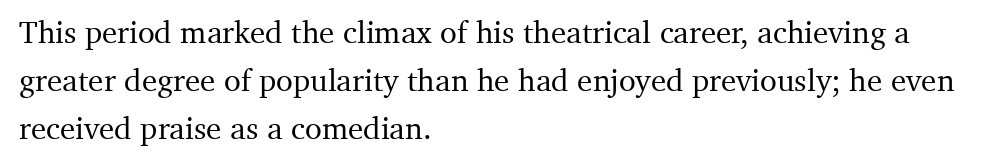
{"serif": "yes", "italic": "no", "width": "normal", "stroke_contrast": "medium", "x_height": "medium", "monospaced": "no", "underline": "no", "align": "left", "line_spacing": "normal", "line_spacing_ratio": 1.55, "letter_spacing": "normal", "letter_spacing_em": 0.0, "glyph_px": 31}
